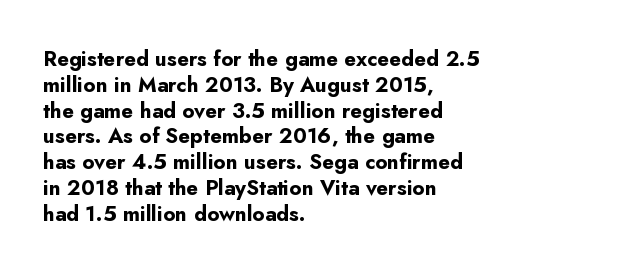
Q: Is the text bold? A: Yes.
Q: Is the text italic (slanted)? A: No, it is upright.
Q: Is the text underlined? A: No.
Q: How is the paragraph aligned? A: Left-aligned.
Q: Is the spacing between letters normal or unusually wide? A: Normal.
